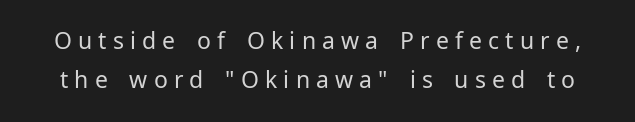
Q: Is the text bold? A: No.
Q: Is the text italic (slanted)? A: No, it is upright.
Q: Is the text underlined? A: No.
Q: Is the spacing between letters normal or unusually wide? A: Unusually wide.
Q: Is the spacing between lines tight, normal or loose? A: Normal.
